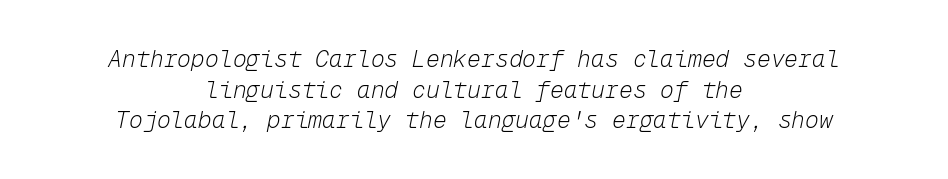
Q: Is the text bold? A: No.
Q: Is the text italic (slanted)? A: Yes, it leans right by about 12 degrees.
Q: Is the text underlined? A: No.
Q: How is the paragraph aligned? A: Centered.
Q: Is the spacing between letters normal or unusually wide? A: Normal.
Q: Is the spacing between lines tight, normal or loose? A: Normal.
